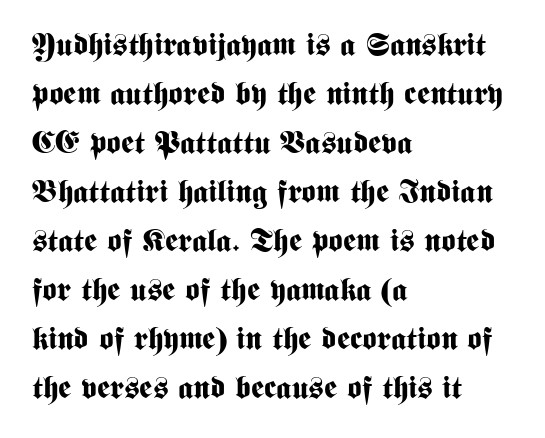
{"serif": "no", "italic": "no", "bold": "yes", "weight": "bold", "width": "condensed", "stroke_contrast": "medium", "x_height": "medium", "monospaced": "no", "underline": "no", "align": "left", "line_spacing": "normal", "line_spacing_ratio": 1.58, "letter_spacing": "normal", "letter_spacing_em": 0.0, "glyph_px": 31}
